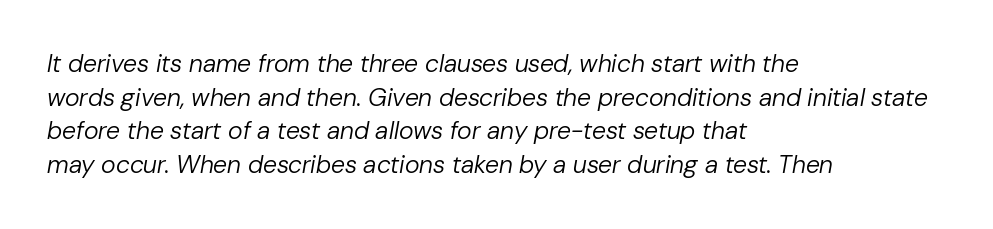
The typography opts for an oblique posture over an upright one. Descenders hang freely into open space. Notice how descenders clear the ascenders below comfortably — that's standard leading. Caption: face not bold, strokes unweighted. Students, note that the glyphs here touch the page at normal intervals.
